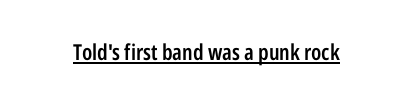
Typesetter's note: demi weight, one step under bold. This sample uses plain, unmodified letter spacing. Honestly, the underline is the first thing you notice here. A typesetter would mark this as roman, not italic.
